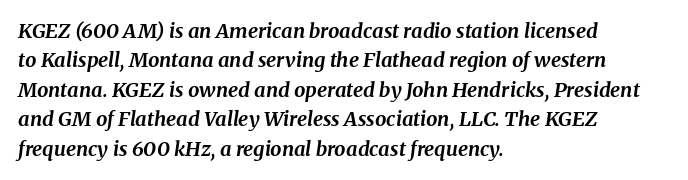
No word sits above an underline. Notice how descenders clear the ascenders below comfortably — that's standard leading. The typography opts for an oblique posture over an upright one. In terms of weight, the rendering is a true, heavy bold. Characters follow at the spacing the type designer built in. Reading down the block, your eye returns to a fixed left position each line.
